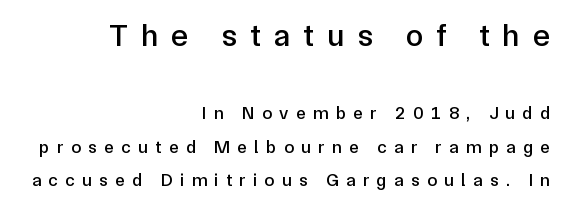
Nope, no serifs anywhere on these letters. Between these two stacked blocks, the higher one wins on size. The ragged edge is on the left, which tells us the setting is flush right. The gap between lines stays unmarked. Is this a fixed-width face? No — the glyphs have proportional, varying widths. Italic: no, the glyphs are upright roman.
